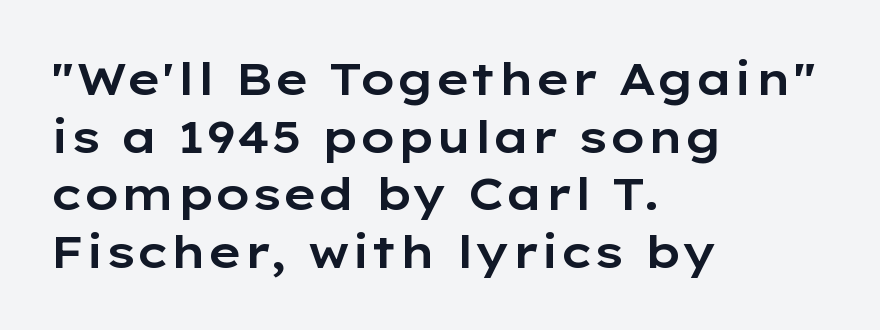
Students, observe: this is what conventionally led text looks like. Compared with a centered layout, this one pins lines to the left instead. Every character sits straight up, as roman type does. Quick note: underline off. Note the varied advance widths — an 'i' is clearly narrower than an 'm'.
